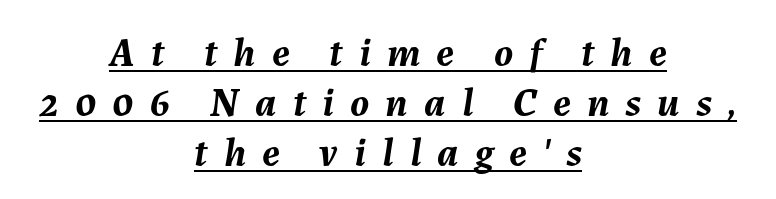
The image shows 41 px semibold type, italic (leaning right); set centered, line spacing 1.22x, unusually wide letter spacing (+0.39 em), underlined; medium stroke contrast and a medium x-height.
